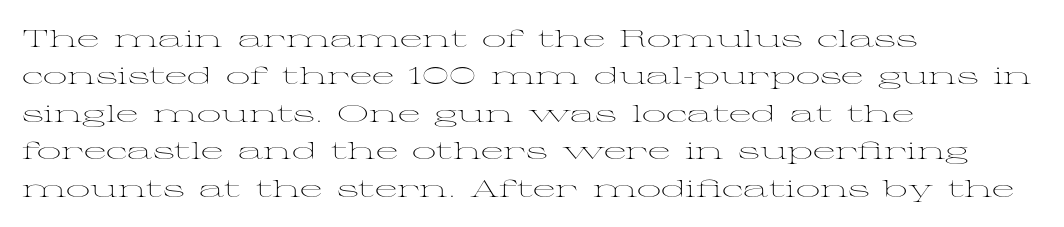
Evenly set lines give the paragraph a standard silhouette. Here the glyphs are tracked normally, forming tight word shapes. Rule under the text: the space is simply empty. Italic? Not at all — the glyphs are vertical. These glyphs show unthickened strokes, regular width or finer.
